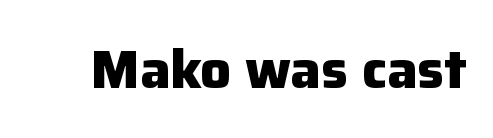
The image shows 54 px heavy sans-serif type, upright; set normal letter spacing, not underlined; low stroke contrast and a medium x-height.
